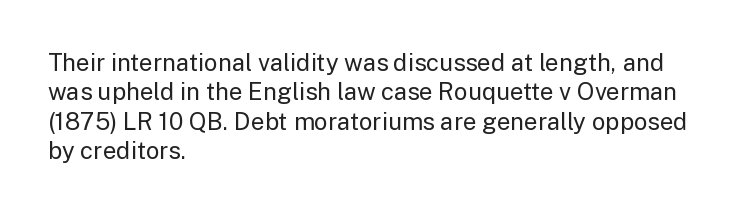
{"italic": "no", "bold": "no", "underline": "no", "align": "left", "line_spacing_ratio": 1.22, "letter_spacing": "normal", "letter_spacing_em": 0.0, "glyph_px": 24}
